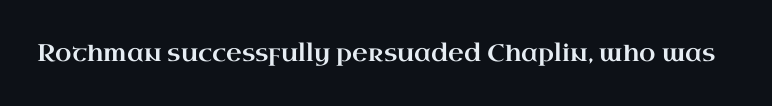
{"italic": "no", "underline": "no", "letter_spacing": "normal", "letter_spacing_em": 0.0, "glyph_px": 24}
